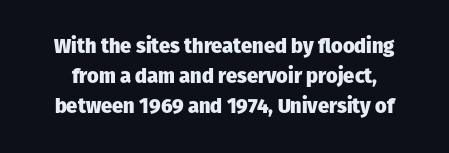
{"italic": "no", "bold": "yes", "underline": "no", "line_spacing": "normal", "line_spacing_ratio": 1.49, "letter_spacing": "normal", "letter_spacing_em": 0.0, "glyph_px": 20}
